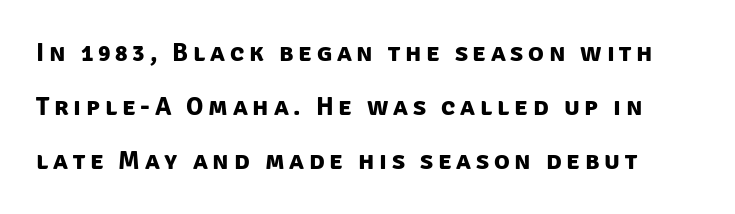
{"bold": "yes", "underline": "no", "line_spacing": "loose", "line_spacing_ratio": 2.08, "glyph_px": 26}
